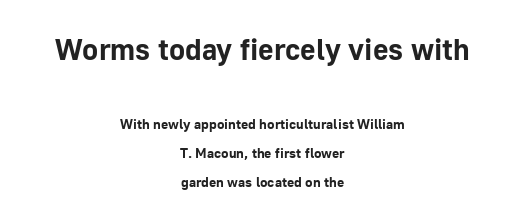
Q: Is the text bold? A: Yes.
Q: Is the text italic (slanted)? A: No, it is upright.
Q: Is the typeface a serif or a sans-serif typeface? A: Sans-serif.
Q: Is the text underlined? A: No.
Q: How is the paragraph aligned? A: Centered.
Q: Is the spacing between letters normal or unusually wide? A: Normal.
Q: Is the spacing between lines tight, normal or loose? A: Loose.
Q: Which block of text is set in a larger size, the first (top) or the second (bottom)? A: The first (top) one.
Q: Width (condensed, normal, or wide)? A: Normal.
Q: Stroke contrast? A: Low.
Q: x-height? A: Medium.
Q: Monospaced? A: No.
